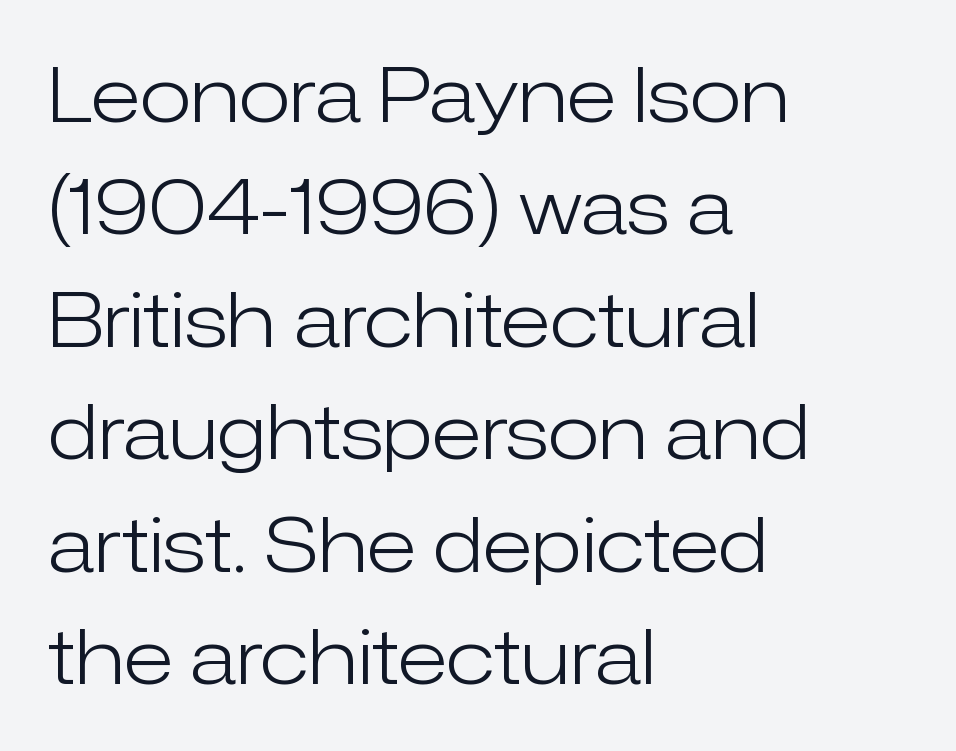
{"serif": "no", "italic": "no", "bold": "no", "weight": "light", "width": "normal", "stroke_contrast": "low", "x_height": "medium", "monospaced": "no", "underline": "no", "align": "left", "line_spacing": "normal", "line_spacing_ratio": 1.48, "letter_spacing": "normal", "letter_spacing_em": 0.0, "glyph_px": 76}
